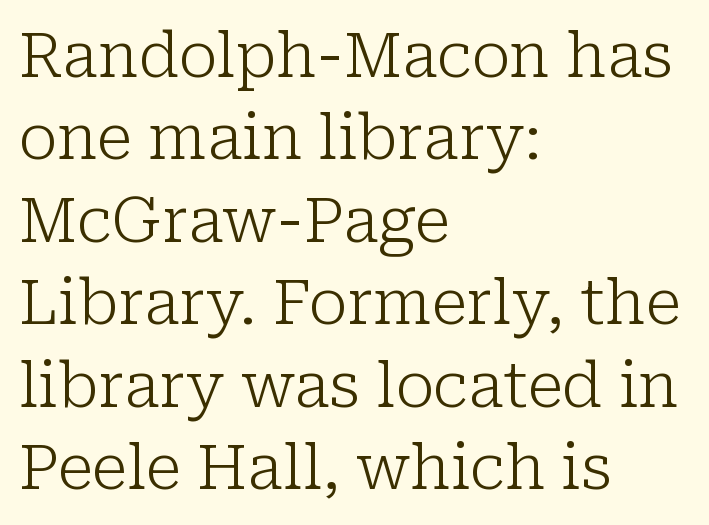
The image shows 62 px light serif type, upright; set left-aligned, normal line spacing (1.33x), normal letter spacing, not underlined; low stroke contrast and a medium x-height.
